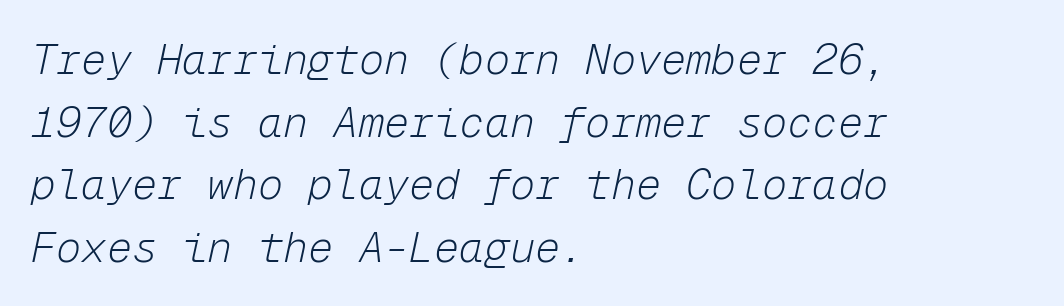
The compositor pushed each line to the left boundary. No word sits above an underline. The passage shown is typed in a monospace face where columns stay perfectly aligned. A quiet, ordinary-to-light weight characterises the typeface.
